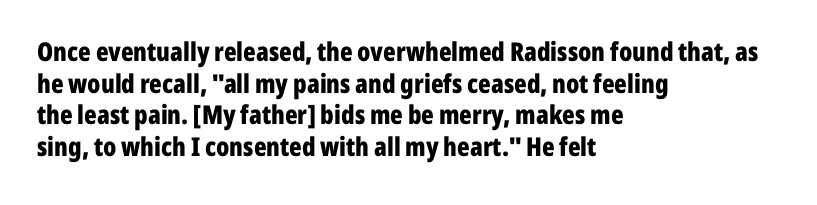
I'd describe the lettering as bold — thick and assertive. Words appear dense and cohesive because spacing is normal. Reading down the block, your eye returns to a fixed left position each line. The lettering holds an erect, upright posture throughout. Descender tails drop into unmarked territory.
